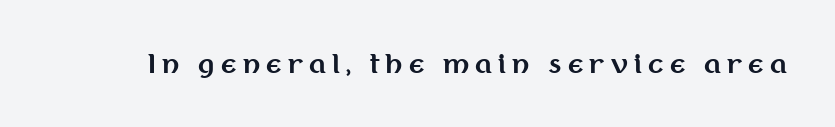
{"italic": "no", "bold": "yes", "underline": "no", "letter_spacing": "wide", "letter_spacing_em": 0.25, "glyph_px": 25}
